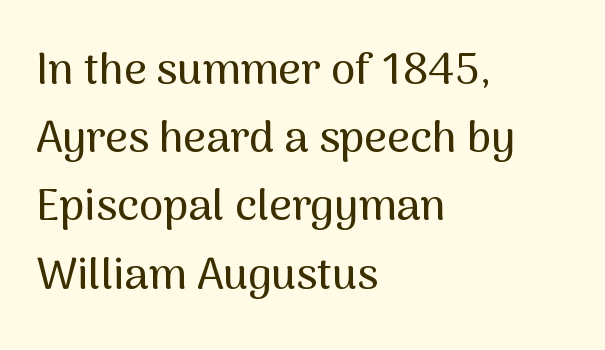
The image shows 44 px sans-serif type, upright; set left-aligned, normal line spacing (1.55x), normal letter spacing, not underlined; medium stroke contrast and a medium x-height.
